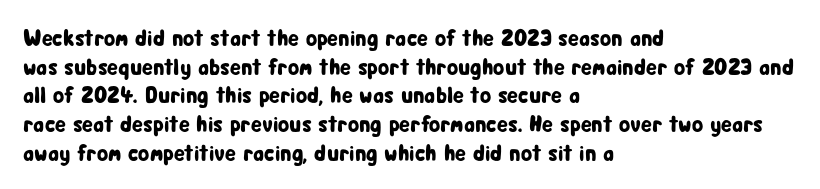
{"italic": "no", "underline": "no", "align": "left", "line_spacing": "normal", "line_spacing_ratio": 1.25, "letter_spacing": "normal", "letter_spacing_em": 0.0, "glyph_px": 23}
